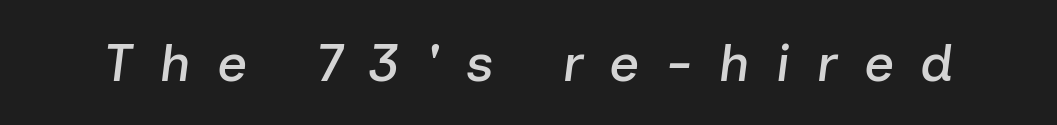
Q: Is the text italic (slanted)? A: Yes, it leans right by about 7 degrees.
Q: Is the text underlined? A: No.
Q: Is the spacing between letters normal or unusually wide? A: Unusually wide.
Q: Width (condensed, normal, or wide)? A: Normal.
Q: Stroke contrast? A: Low.
Q: x-height? A: Medium.
Q: Monospaced? A: No.
